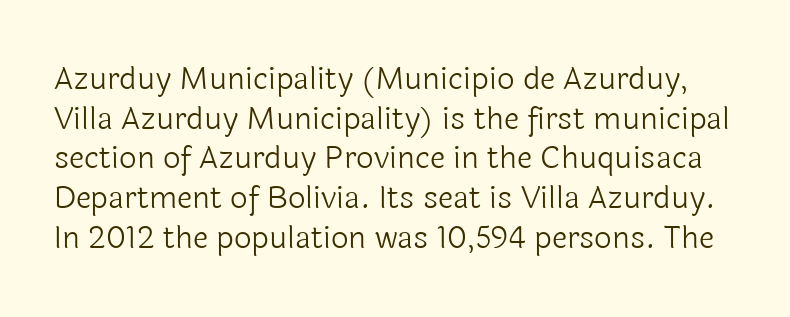
This reads as an unemphasized weight, regular at the heaviest. The passage shown has conventional tracking throughout. Examine the stroke ends and you'll find no serifs. The axis of the letterforms is exactly vertical. Anything drawn beneath the words? Only blank space.
